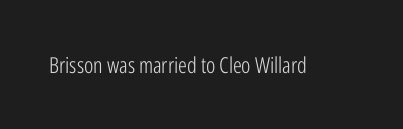
The space directly below the letters is spotless. Quick note: not italic, upright. The line texture is even and compact thanks to regular tracking. These glyphs show unthickened strokes, regular width or finer.
